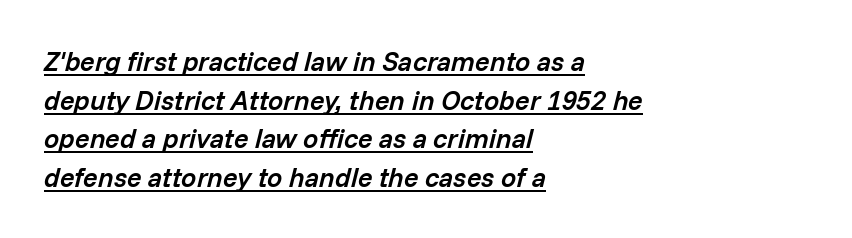
Q: Is the text bold? A: Semi-bold.
Q: Is the text italic (slanted)? A: Yes, it leans right by about 14 degrees.
Q: Is the text underlined? A: Yes.
Q: How is the paragraph aligned? A: Left-aligned.
Q: Is the spacing between letters normal or unusually wide? A: Normal.
Q: Is the spacing between lines tight, normal or loose? A: Normal.
